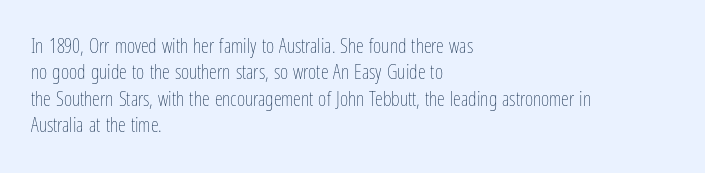
Characters remain perfectly vertical along every line. Rows of type keep a routine distance in the vertical direction. The face looks like a standard text weight, possibly lighter. Letter spacing: default. Each row of text sits above clean, open space.
